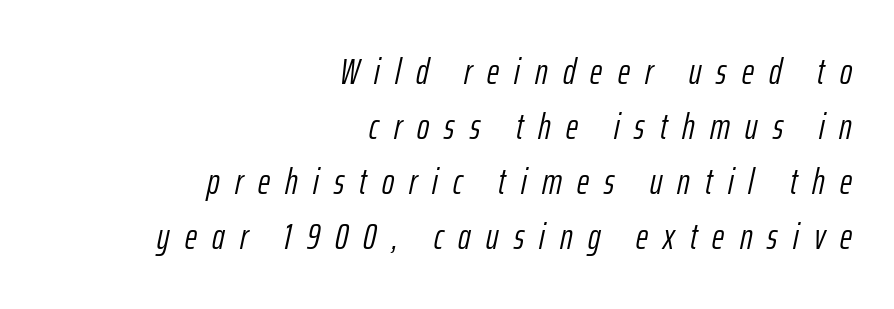
Q: Is the text bold? A: No.
Q: Is the text italic (slanted)? A: Yes, it leans right by about 12 degrees.
Q: Is the text underlined? A: No.
Q: How is the paragraph aligned? A: Right-aligned.
Q: Is the spacing between letters normal or unusually wide? A: Unusually wide.
Q: Is the spacing between lines tight, normal or loose? A: Normal.
Q: Width (condensed, normal, or wide)? A: Condensed.
Q: Stroke contrast? A: Low.
Q: x-height? A: Medium.
Q: Monospaced? A: No.
